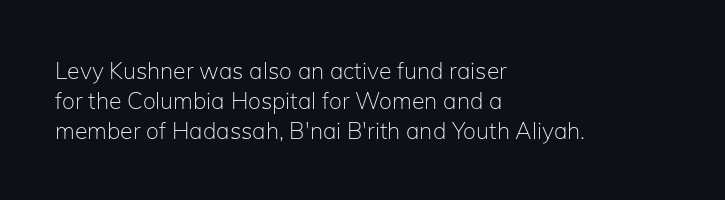
Q: Is the text bold? A: No.
Q: Is the text italic (slanted)? A: No, it is upright.
Q: Is the text underlined? A: No.
Q: How is the paragraph aligned? A: Left-aligned.
Q: Is the spacing between letters normal or unusually wide? A: Normal.
Q: Is the spacing between lines tight, normal or loose? A: Normal.
